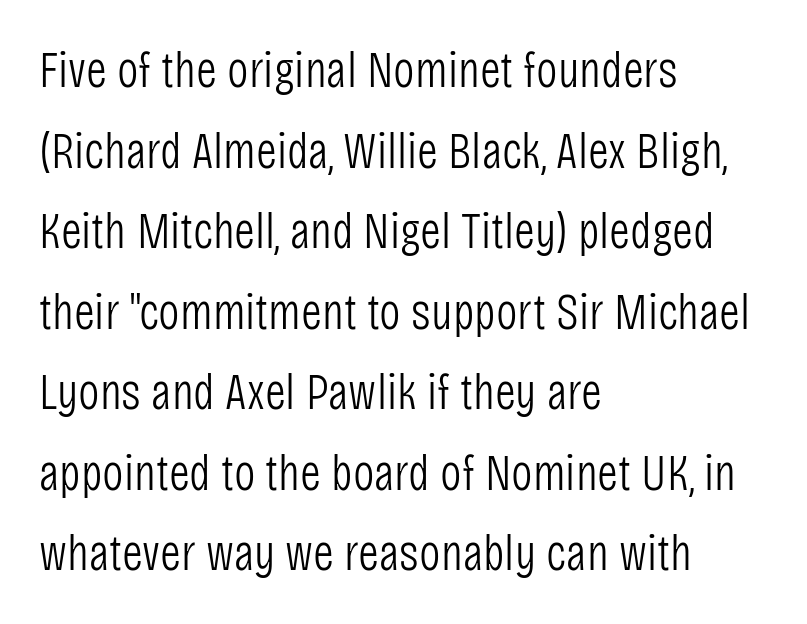
On a weight scale, this lands at 450 or below. Baseline-to-baseline distance is the conventional proportion of letter height. Caption: standard tracking, unaltered. The typography opts for an upright posture over an oblique one. The font family rendered here belongs to the sans-serif group.
